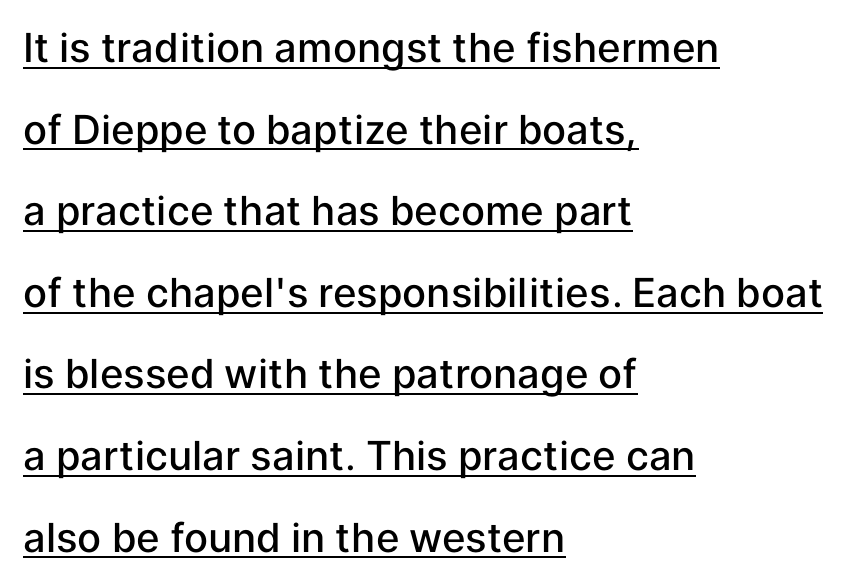
Regarding leading, the lines here are spaced well apart. Weight: semibold (demi). In designer terms, the underline attribute is active on this setting. Does the lettering tilt? It doesn't — this is upright. Caption: multi-line text, flush left, ragged right.
